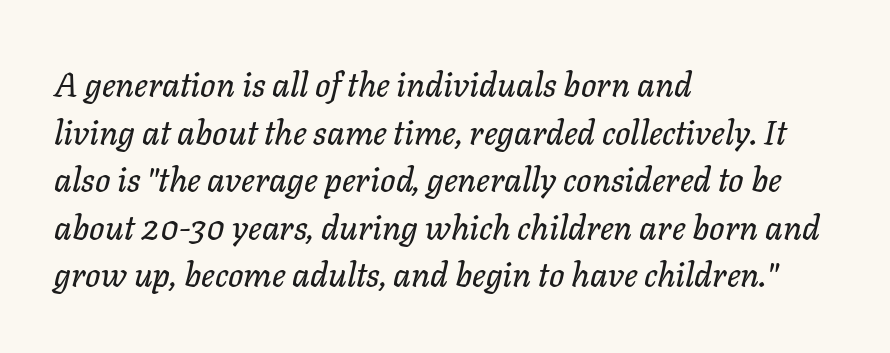
{"italic": "yes", "lean": "right", "slant_degrees": 11, "width": "normal", "stroke_contrast": "low", "x_height": "medium", "monospaced": "no", "underline": "no", "align": "left", "line_spacing": "normal", "line_spacing_ratio": 1.4, "letter_spacing": "normal", "letter_spacing_em": 0.0, "glyph_px": 34}
